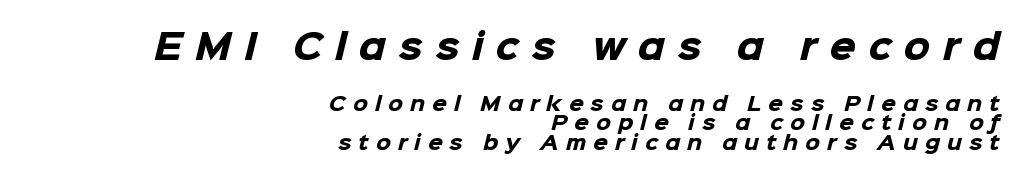
The image shows 34 px heavy sans-serif type; set right-aligned, tight line spacing (1.04x), unusually wide letter spacing (+0.37 em), not underlined; the first (top) block is 1.79x larger; low stroke contrast and a medium x-height.
